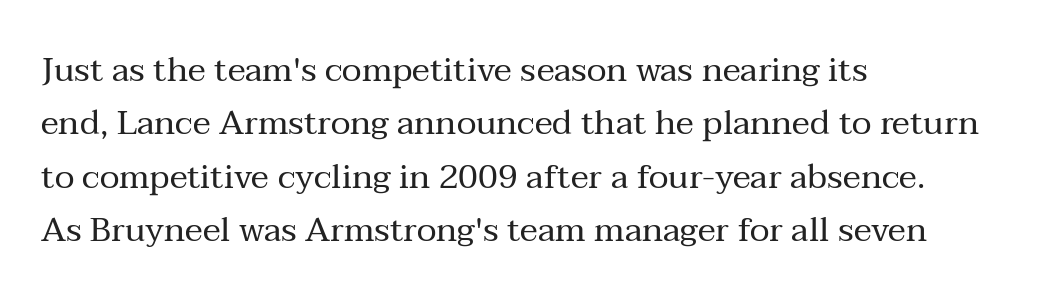
The image shows 34 px regular-weight serif type, upright; set left-aligned, normal line spacing (1.57x), normal letter spacing, not underlined; medium stroke contrast and a medium x-height.
